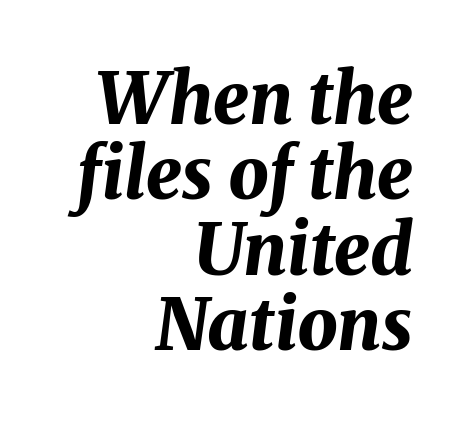
Q: Is the text bold? A: Yes.
Q: Is the text italic (slanted)? A: Yes, it leans right by about 8 degrees.
Q: Is the text underlined? A: No.
Q: How is the paragraph aligned? A: Right-aligned.
Q: Is the spacing between letters normal or unusually wide? A: Normal.
Q: Is the spacing between lines tight, normal or loose? A: Tight.
Q: Width (condensed, normal, or wide)? A: Normal.
Q: Stroke contrast? A: Medium.
Q: x-height? A: Medium.
Q: Monospaced? A: No.
